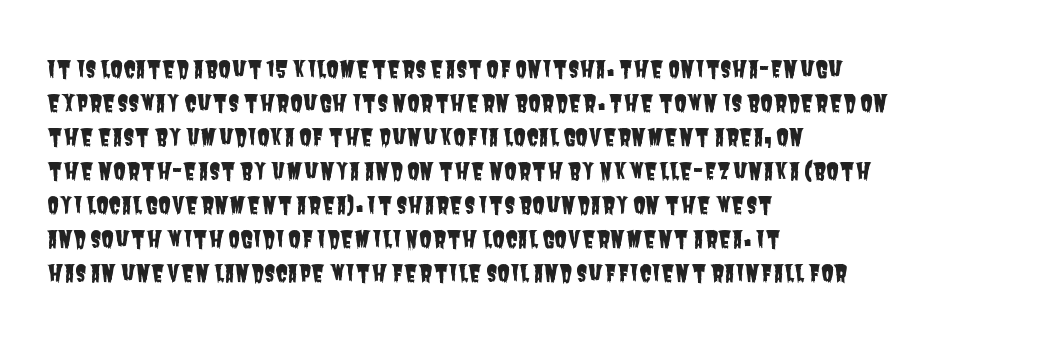
Q: Is the text underlined? A: No.
Q: How is the paragraph aligned? A: Left-aligned.
Q: Is the spacing between letters normal or unusually wide? A: Normal.
Q: Is the spacing between lines tight, normal or loose? A: Normal.
